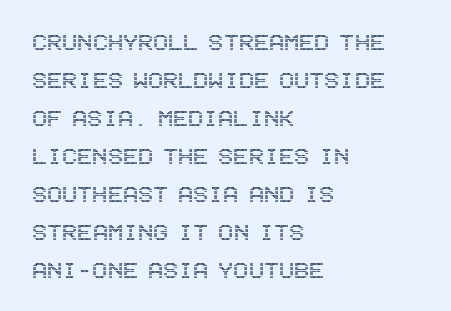
The space directly below the letters is spotless. The face used here is rendered with its standard letterfit. The font's upright variant was chosen for this text. Visually the block forms a straight wall on the left and a jagged coastline on the right. One glance says typical: line gaps are just what's usual.
